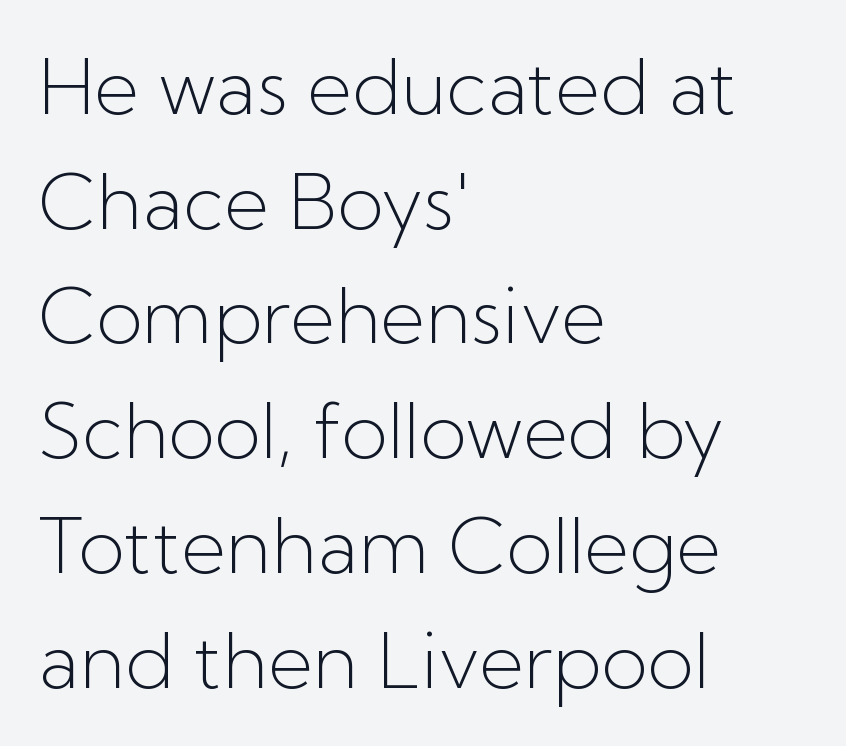
{"serif": "no", "italic": "no", "bold": "no", "weight": "light", "width": "normal", "stroke_contrast": "low", "x_height": "medium", "monospaced": "no", "underline": "no", "align": "left", "line_spacing": "normal", "line_spacing_ratio": 1.49, "letter_spacing": "normal", "letter_spacing_em": 0.0, "glyph_px": 77}
